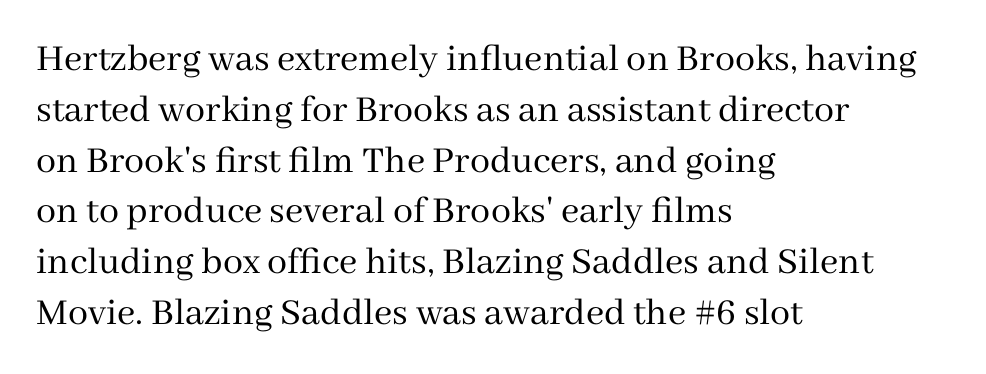
Q: Is the text bold? A: No.
Q: Is the text italic (slanted)? A: No, it is upright.
Q: Is the typeface a serif or a sans-serif typeface? A: Serif.
Q: Is the text underlined? A: No.
Q: How is the paragraph aligned? A: Left-aligned.
Q: Is the spacing between letters normal or unusually wide? A: Normal.
Q: Is the spacing between lines tight, normal or loose? A: Normal.
Q: Width (condensed, normal, or wide)? A: Normal.
Q: Stroke contrast? A: Medium.
Q: x-height? A: Medium.
Q: Monospaced? A: No.
